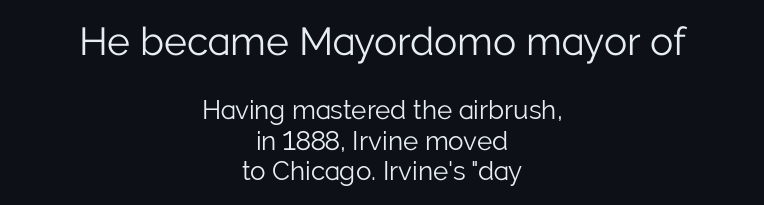
{"serif": "no", "italic": "no", "bold": "no", "weight": "light", "width": "normal", "stroke_contrast": "low", "x_height": "medium", "monospaced": "no", "underline": "no", "align": "center", "line_spacing_ratio": 1.16, "letter_spacing": "normal", "letter_spacing_em": 0.0, "larger_block": "first", "size_ratio": 1.5, "glyph_px": 39}
